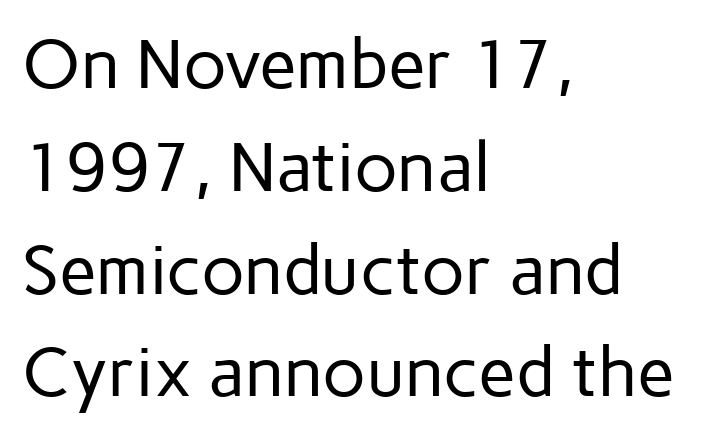
The image shows 69 px regular-weight sans-serif type, upright; set left-aligned, normal line spacing (1.49x), normal letter spacing, not underlined; low stroke contrast and a medium x-height.
